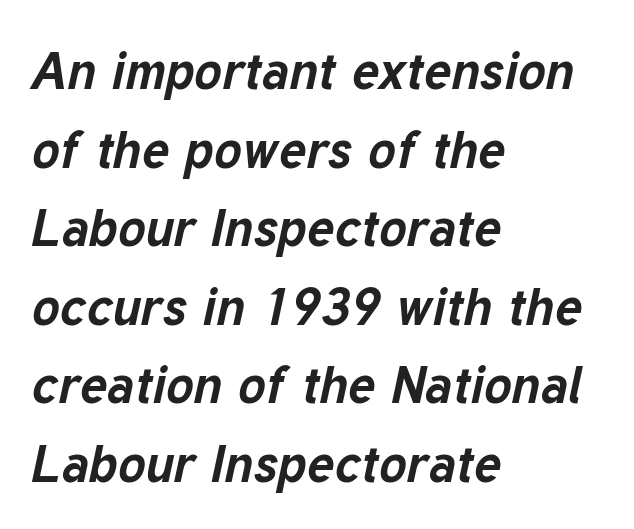
The leading is moderate, giving the passage an even texture. The paragraph shown leans on its left margin. Tracking here is standard; glyphs follow each other at the usual distance. The lettering tilts uniformly, giving the passage an italic look.
